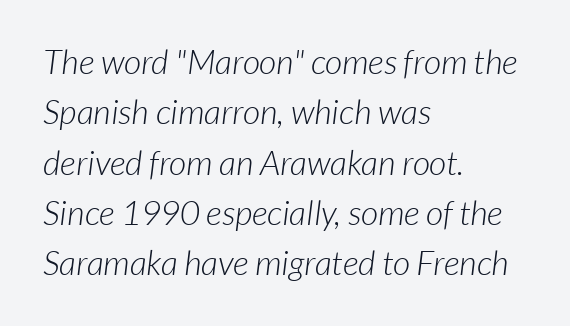
{"serif": "no", "bold": "no", "weight": "light", "width": "normal", "stroke_contrast": "low", "x_height": "medium", "monospaced": "no", "underline": "no", "align": "left", "line_spacing": "normal", "line_spacing_ratio": 1.48, "letter_spacing": "normal", "letter_spacing_em": 0.0, "glyph_px": 34}
